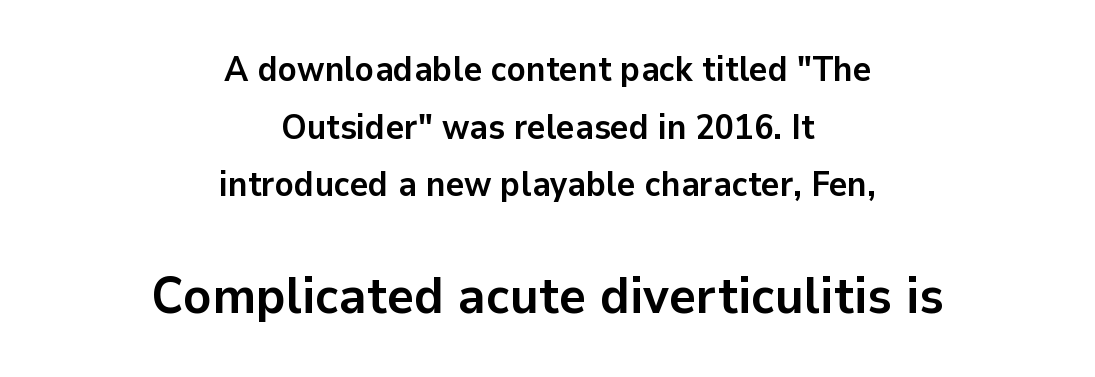
{"serif": "no", "italic": "no", "bold": "yes", "weight": "semibold", "width": "normal", "stroke_contrast": "low", "x_height": "medium", "monospaced": "no", "underline": "no", "align": "center", "line_spacing": "normal", "line_spacing_ratio": 1.65, "letter_spacing": "normal", "letter_spacing_em": 0.0, "larger_block": "second", "size_ratio": 1.49, "glyph_px": 52}
